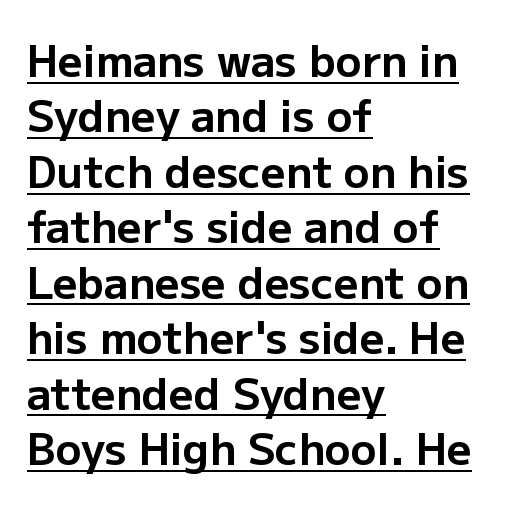
The image shows 43 px bold sans-serif type, upright; set left-aligned, normal line spacing (1.29x), normal letter spacing, underlined; low stroke contrast and a medium x-height.
